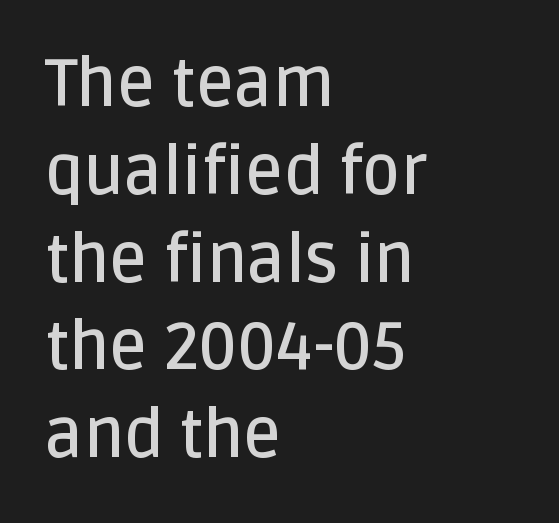
The image shows 66 px semibold sans-serif type, upright; set left-aligned, normal line spacing (1.33x), normal letter spacing, not underlined; low stroke contrast and a large x-height.
